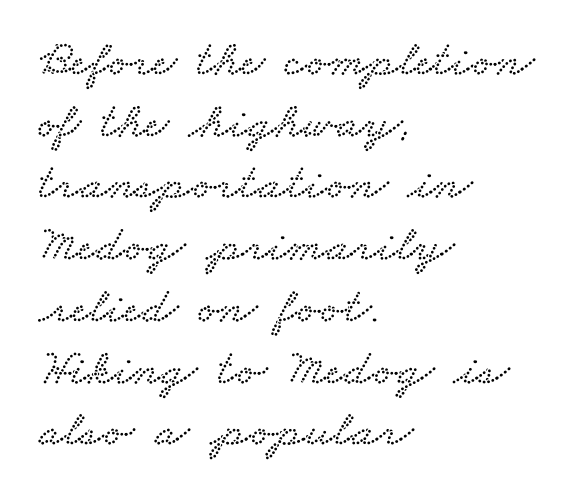
Q: Is the typeface a serif or a sans-serif typeface? A: Serif.
Q: Is the text underlined? A: No.
Q: How is the paragraph aligned? A: Left-aligned.
Q: Is the spacing between letters normal or unusually wide? A: Normal.
Q: Width (condensed, normal, or wide)? A: Wide.
Q: Stroke contrast? A: Low.
Q: x-height? A: Small.
Q: Monospaced? A: No.
